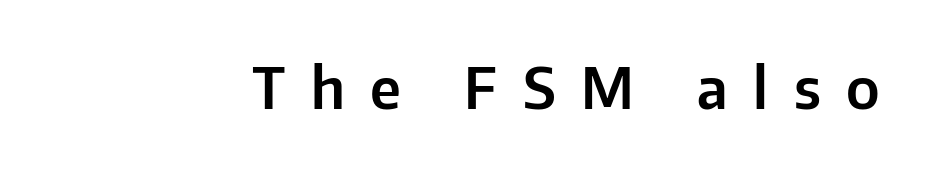
The image shows 57 px sans-serif type, upright; set unusually wide letter spacing (+0.45 em), not underlined; low stroke contrast and a medium x-height.
